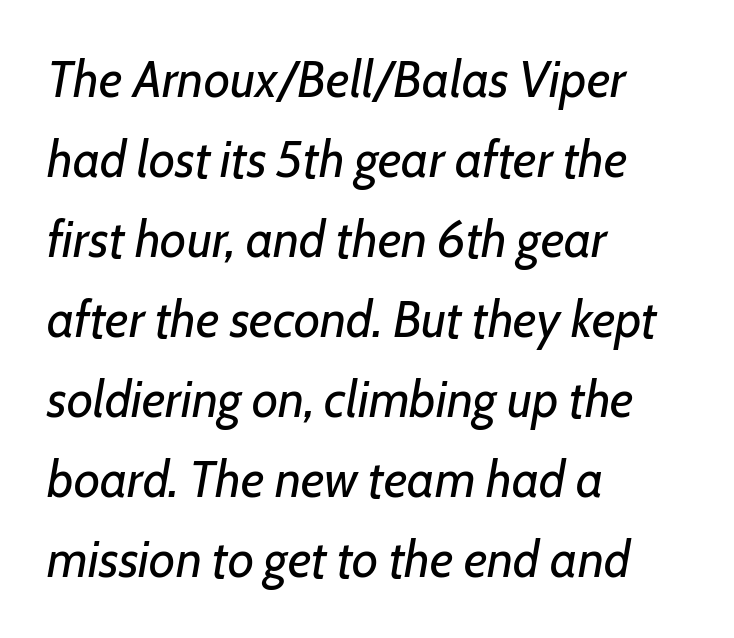
The typeface has the unassuming heft of standard copy or less. Each word holds together tightly as a unit, with standard inter-letter gaps. The setting favours the left margin, as ordinary paragraphs usually do. These lines are rendered in a variable-pitch font. Compared with ordinary roman type, these characters are visibly tilted.
